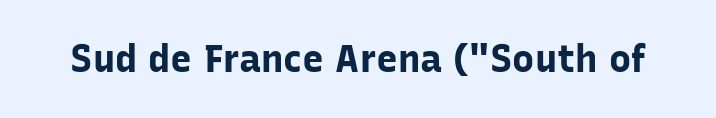
Q: Is the text bold? A: Yes.
Q: Is the text italic (slanted)? A: No, it is upright.
Q: Is the typeface a serif or a sans-serif typeface? A: Sans-serif.
Q: Is the text underlined? A: No.
Q: Is the spacing between letters normal or unusually wide? A: Normal.
Q: Width (condensed, normal, or wide)? A: Normal.
Q: Stroke contrast? A: Low.
Q: x-height? A: Medium.
Q: Monospaced? A: No.
